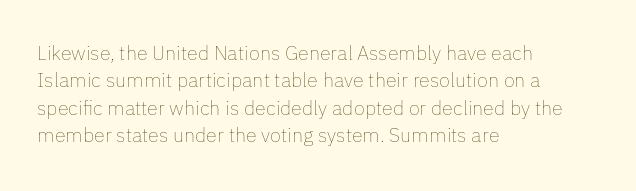
{"italic": "no", "bold": "no", "underline": "no", "align": "left", "line_spacing": "normal", "line_spacing_ratio": 1.37, "letter_spacing": "normal", "letter_spacing_em": 0.0, "glyph_px": 20}
